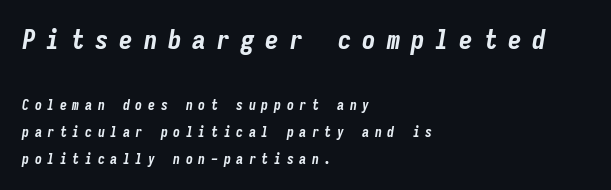
Q: Is the text bold? A: Yes.
Q: Is the text italic (slanted)? A: Yes, it leans right by about 9 degrees.
Q: Is the text underlined? A: No.
Q: How is the paragraph aligned? A: Left-aligned.
Q: Is the spacing between letters normal or unusually wide? A: Unusually wide.
Q: Is the spacing between lines tight, normal or loose? A: Loose.
Q: Which block of text is set in a larger size, the first (top) or the second (bottom)? A: The first (top) one.
